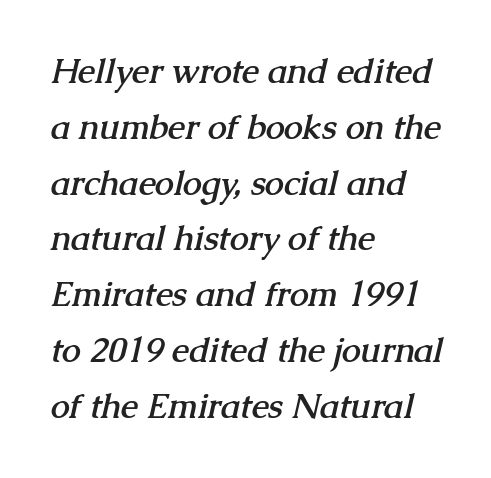
Q: Is the text bold? A: Yes.
Q: Is the typeface a serif or a sans-serif typeface? A: Serif.
Q: Is the text underlined? A: No.
Q: How is the paragraph aligned? A: Left-aligned.
Q: Is the spacing between letters normal or unusually wide? A: Normal.
Q: Is the spacing between lines tight, normal or loose? A: Normal.
Q: Width (condensed, normal, or wide)? A: Normal.
Q: Stroke contrast? A: Medium.
Q: x-height? A: Medium.
Q: Monospaced? A: No.
